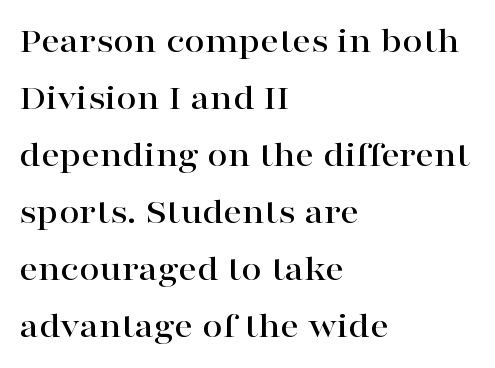
{"serif": "yes", "italic": "no", "width": "wide", "stroke_contrast": "high", "x_height": "medium", "monospaced": "no", "underline": "no", "align": "left", "line_spacing": "normal", "line_spacing_ratio": 1.54, "letter_spacing": "normal", "letter_spacing_em": 0.0, "glyph_px": 37}
